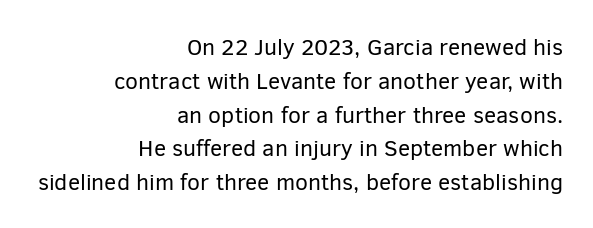
Q: Is the text bold? A: No.
Q: Is the text italic (slanted)? A: No, it is upright.
Q: Is the text underlined? A: No.
Q: How is the paragraph aligned? A: Right-aligned.
Q: Is the spacing between letters normal or unusually wide? A: Normal.
Q: Is the spacing between lines tight, normal or loose? A: Normal.
